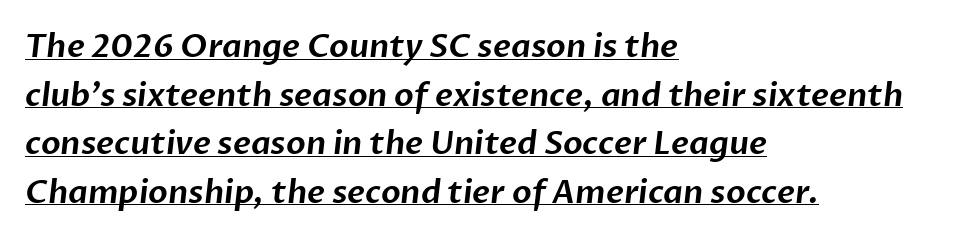
Q: Is the typeface a serif or a sans-serif typeface? A: Sans-serif.
Q: Is the text underlined? A: Yes.
Q: How is the paragraph aligned? A: Left-aligned.
Q: Is the spacing between letters normal or unusually wide? A: Normal.
Q: Is the spacing between lines tight, normal or loose? A: Normal.
Q: Width (condensed, normal, or wide)? A: Normal.
Q: Stroke contrast? A: Low.
Q: x-height? A: Medium.
Q: Monospaced? A: No.
